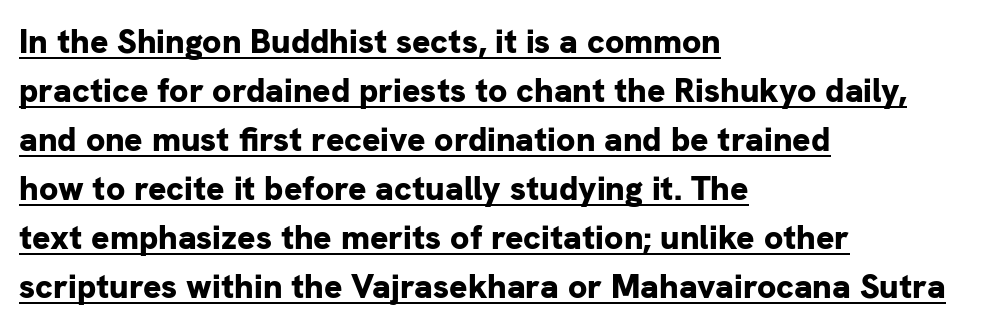
The image shows 34 px bold sans-serif type, upright; set left-aligned, normal line spacing (1.44x), normal letter spacing, underlined; low stroke contrast and a medium x-height.
